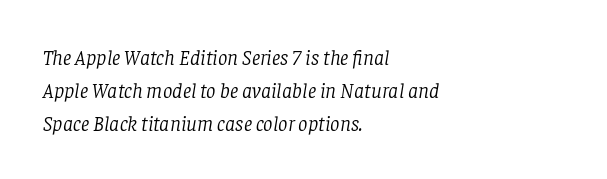
The image shows 21 px text type, italic (leaning right); set left-aligned, normal line spacing (1.57x), normal letter spacing, not underlined.
